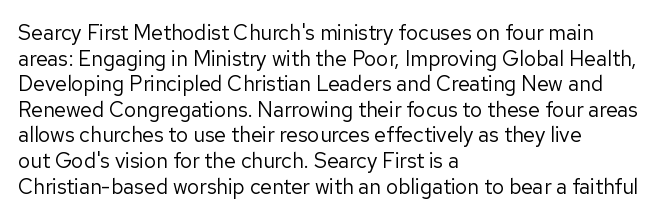
{"italic": "no", "bold": "no", "underline": "no", "align": "left", "line_spacing_ratio": 1.22, "letter_spacing": "normal", "letter_spacing_em": 0.0, "glyph_px": 21}
